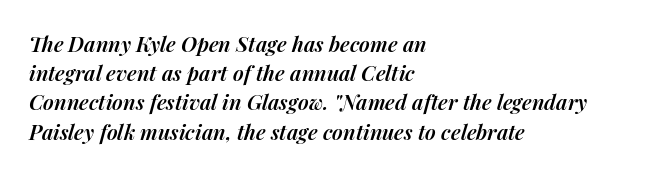
The image shows 21 px text type, italic (leaning right); set left-aligned, normal line spacing (1.39x), normal letter spacing, not underlined.
